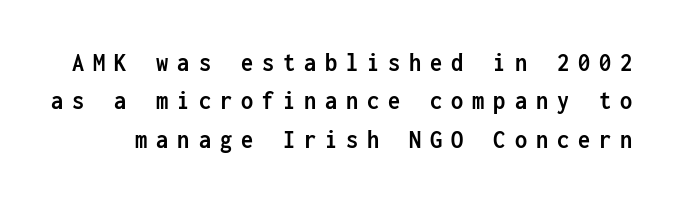
{"italic": "no", "bold": "yes", "underline": "no", "line_spacing": "normal", "line_spacing_ratio": 1.42, "letter_spacing": "wide", "letter_spacing_em": 0.33, "glyph_px": 27}
